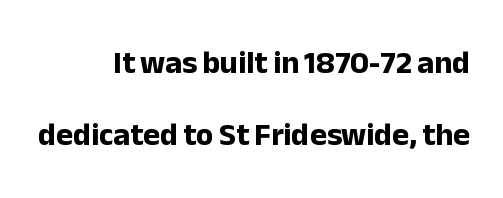
Q: Is the text bold? A: Yes.
Q: Is the text italic (slanted)? A: No, it is upright.
Q: Is the typeface a serif or a sans-serif typeface? A: Sans-serif.
Q: Is the text underlined? A: No.
Q: How is the paragraph aligned? A: Right-aligned.
Q: Is the spacing between letters normal or unusually wide? A: Normal.
Q: Is the spacing between lines tight, normal or loose? A: Loose.
Q: Width (condensed, normal, or wide)? A: Normal.
Q: Stroke contrast? A: Low.
Q: x-height? A: Medium.
Q: Monospaced? A: No.
